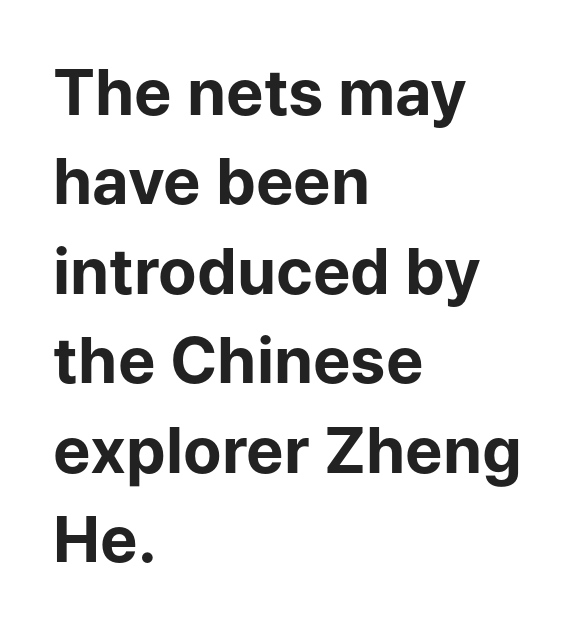
{"serif": "no", "italic": "no", "bold": "yes", "weight": "bold", "width": "normal", "stroke_contrast": "low", "x_height": "medium", "monospaced": "no", "underline": "no", "align": "left", "line_spacing": "normal", "line_spacing_ratio": 1.42, "letter_spacing": "normal", "letter_spacing_em": 0.0, "glyph_px": 63}
